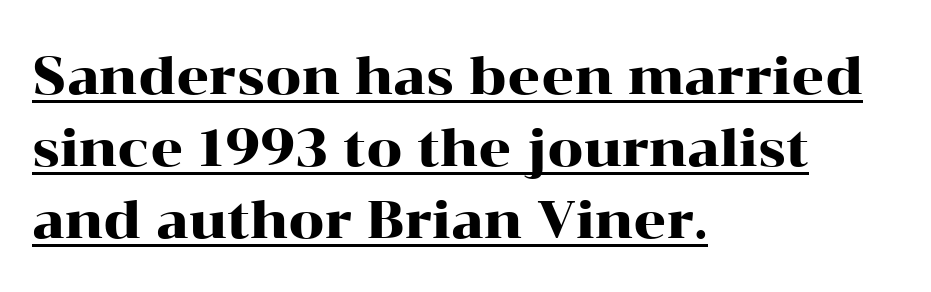
The image shows 51 px wide serif type, upright; set left-aligned, normal line spacing (1.41x), normal letter spacing, underlined; high stroke contrast and a medium x-height.
